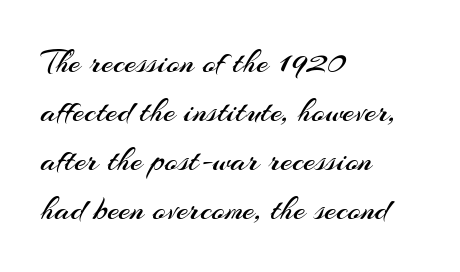
{"serif": "no", "bold": "no", "weight": "regular", "width": "normal", "stroke_contrast": "medium", "x_height": "small", "monospaced": "no", "underline": "no", "align": "left", "line_spacing": "normal", "line_spacing_ratio": 1.44, "letter_spacing": "normal", "letter_spacing_em": 0.0, "glyph_px": 34}
